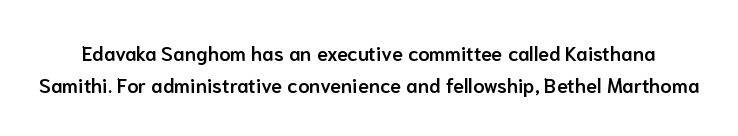
The image shows 20 px text type, upright; set normal line spacing (1.62x), normal letter spacing, not underlined.
